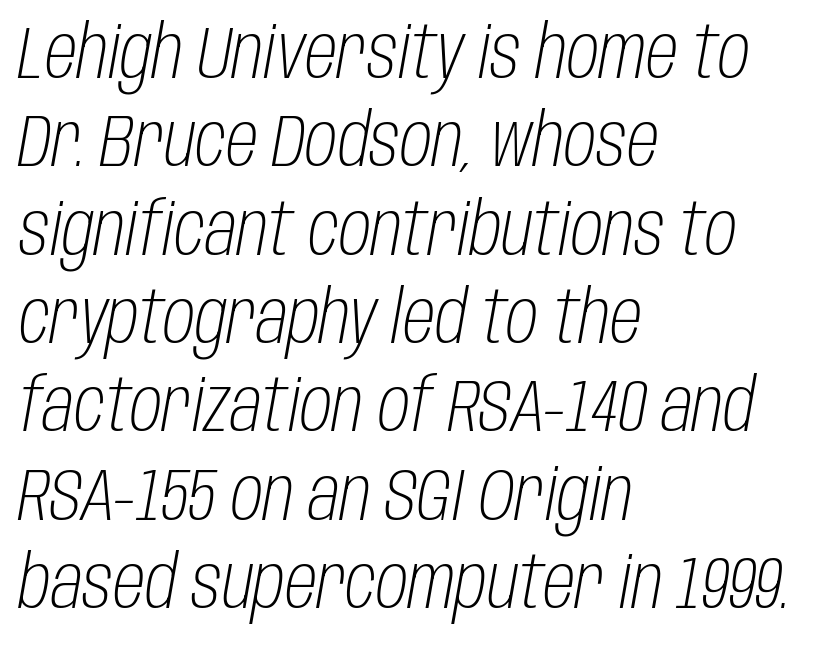
The image shows 73 px light, condensed type, italic (leaning right); set left-aligned, line spacing 1.21x, normal letter spacing, not underlined; low stroke contrast and a large x-height.
